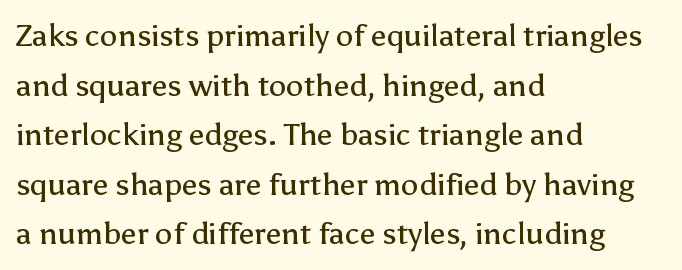
Q: Is the text bold? A: No.
Q: Is the text italic (slanted)? A: No, it is upright.
Q: Is the typeface a serif or a sans-serif typeface? A: Sans-serif.
Q: Is the text underlined? A: No.
Q: How is the paragraph aligned? A: Left-aligned.
Q: Is the spacing between letters normal or unusually wide? A: Normal.
Q: Is the spacing between lines tight, normal or loose? A: Normal.
Q: Width (condensed, normal, or wide)? A: Normal.
Q: Stroke contrast? A: Low.
Q: x-height? A: Medium.
Q: Monospaced? A: No.
